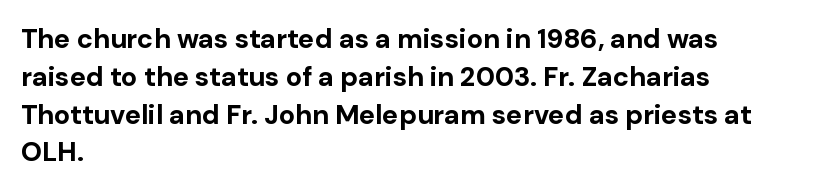
{"italic": "no", "bold": "yes", "underline": "no", "align": "left", "line_spacing": "normal", "line_spacing_ratio": 1.4, "letter_spacing": "normal", "letter_spacing_em": 0.0, "glyph_px": 27}
